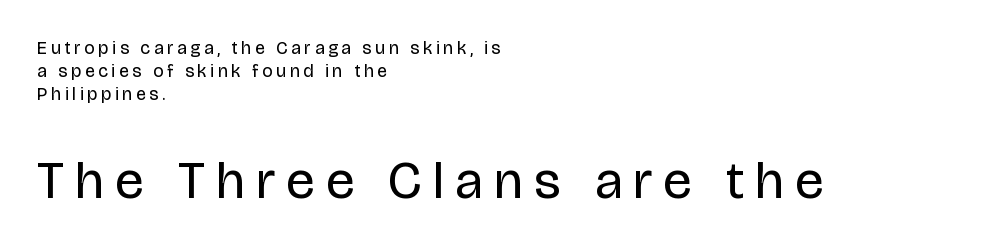
Inter-character spacing is expanded well beyond the font's built-in metrics. The cut favours lightness, reaching ordinary text weight at its darkest. Is there much room between lines? A standard amount, neither cramped nor airy. The characters display no serif detailing; their extremities are plain. This rendering features lettering with no underline.
